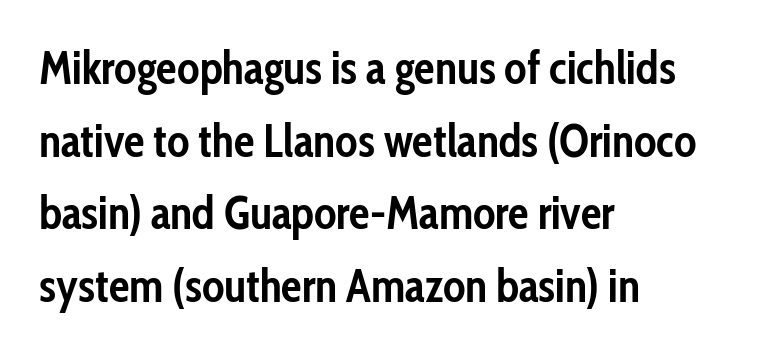
The image shows 46 px semibold, condensed sans-serif type, upright; set left-aligned, normal line spacing (1.58x), normal letter spacing, not underlined; low stroke contrast and a medium x-height.
